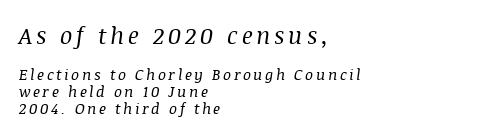
The image shows 23 px text type, italic (leaning right); set left-aligned, tight line spacing (1.12x), not underlined; the first (top) block is 1.53x larger.
